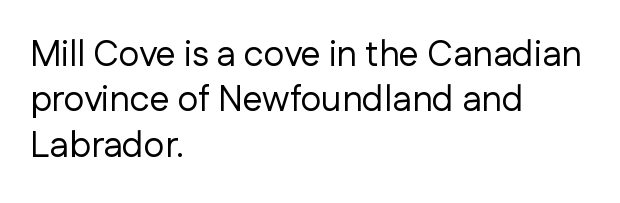
Q: Is the text bold? A: No.
Q: Is the text italic (slanted)? A: No, it is upright.
Q: Is the typeface a serif or a sans-serif typeface? A: Sans-serif.
Q: Is the text underlined? A: No.
Q: How is the paragraph aligned? A: Left-aligned.
Q: Is the spacing between letters normal or unusually wide? A: Normal.
Q: Is the spacing between lines tight, normal or loose? A: Normal.
Q: Width (condensed, normal, or wide)? A: Normal.
Q: Stroke contrast? A: Low.
Q: x-height? A: Medium.
Q: Monospaced? A: No.
